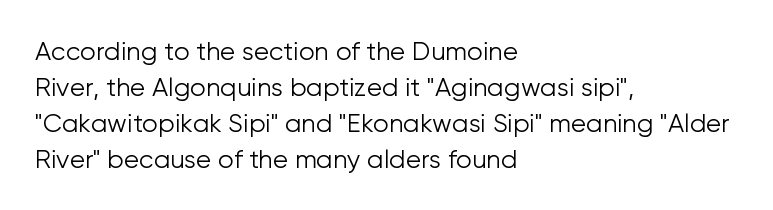
Q: Is the text bold? A: No.
Q: Is the text italic (slanted)? A: No, it is upright.
Q: Is the text underlined? A: No.
Q: How is the paragraph aligned? A: Left-aligned.
Q: Is the spacing between letters normal or unusually wide? A: Normal.
Q: Is the spacing between lines tight, normal or loose? A: Normal.
